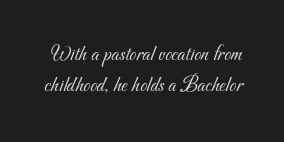
Q: Is the text bold? A: No.
Q: Is the text underlined? A: No.
Q: Is the spacing between letters normal or unusually wide? A: Normal.
Q: Is the spacing between lines tight, normal or loose? A: Normal.
